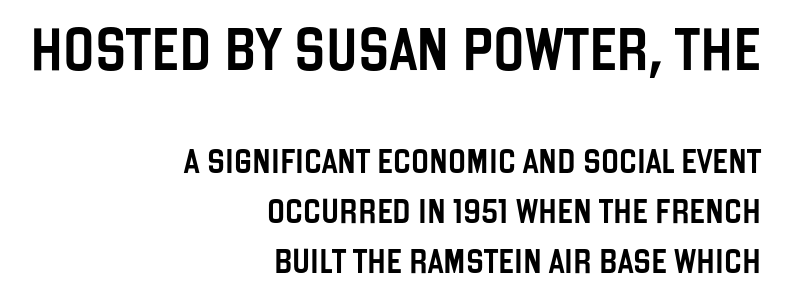
{"serif": "no", "italic": "no", "width": "condensed", "stroke_contrast": "low", "x_height": "large", "monospaced": "no", "underline": "no", "align": "right", "line_spacing": "loose", "line_spacing_ratio": 2.08, "letter_spacing": "normal", "letter_spacing_em": 0.0, "larger_block": "first", "size_ratio": 1.75, "glyph_px": 42}
